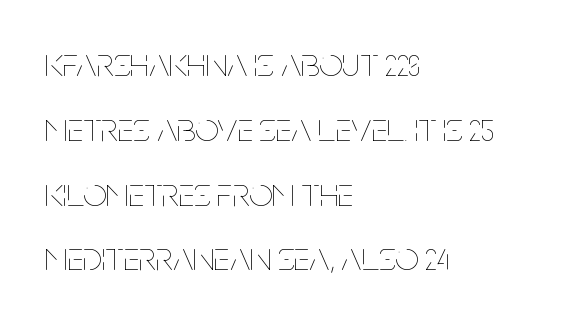
{"italic": "no", "bold": "no", "weight": "thin", "width": "condensed", "stroke_contrast": "low", "x_height": "large", "monospaced": "no", "underline": "no", "align": "left", "line_spacing": "normal", "line_spacing_ratio": 1.58, "letter_spacing": "normal", "letter_spacing_em": 0.0, "glyph_px": 41}
